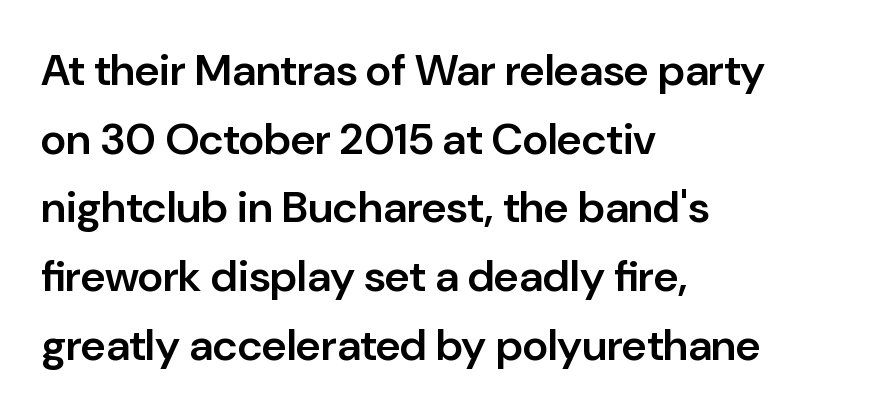
{"serif": "no", "italic": "no", "bold": "semi", "weight": "semibold", "width": "normal", "stroke_contrast": "low", "x_height": "medium", "monospaced": "no", "underline": "no", "align": "left", "line_spacing": "normal", "line_spacing_ratio": 1.56, "letter_spacing": "normal", "letter_spacing_em": 0.0, "glyph_px": 44}
